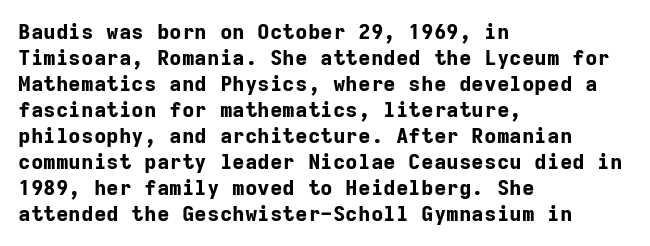
The strokes are fattened all the way to bold. Visually the block forms a straight wall on the left and a jagged coastline on the right. A typesetter would mark this as roman, not italic. The words here are not underlined.
